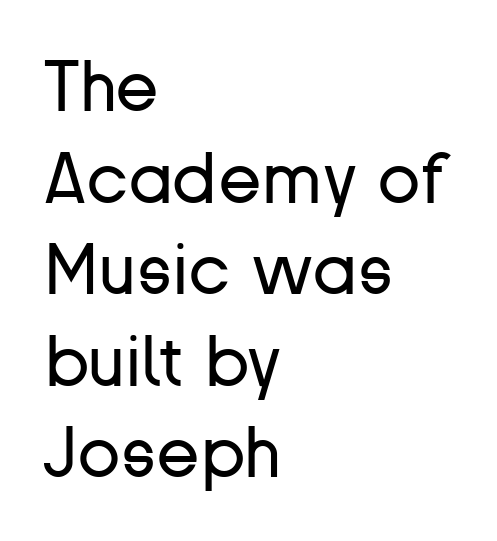
Nope, not italic — everything's standing straight. Ink coverage per letter is moderate at most. Character widths vary here, with narrow letters taking less room than wide ones. The letters carry no serifs — their stems end cleanly without finishing strokes. Leading: standard.
